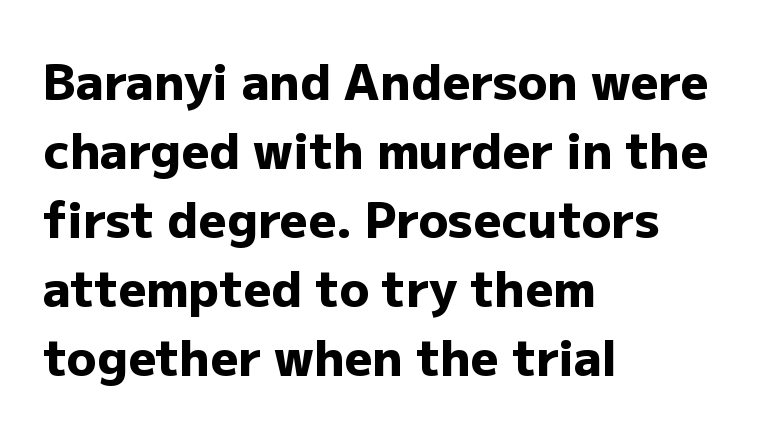
The image shows 49 px heavy sans-serif type, upright; set left-aligned, normal line spacing (1.41x), normal letter spacing, not underlined; low stroke contrast and a medium x-height.
